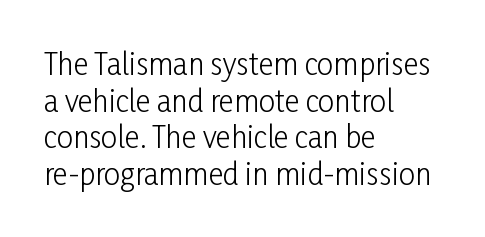
The image shows 29 px light, condensed sans-serif type, upright; set left-aligned, normal line spacing (1.26x), normal letter spacing, not underlined; low stroke contrast and a medium x-height.
